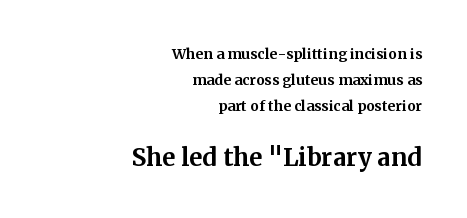
The image shows 24 px bold type, upright; set right-aligned, line spacing 1.85x, normal letter spacing, not underlined; the second (bottom) block is 1.71x larger.
